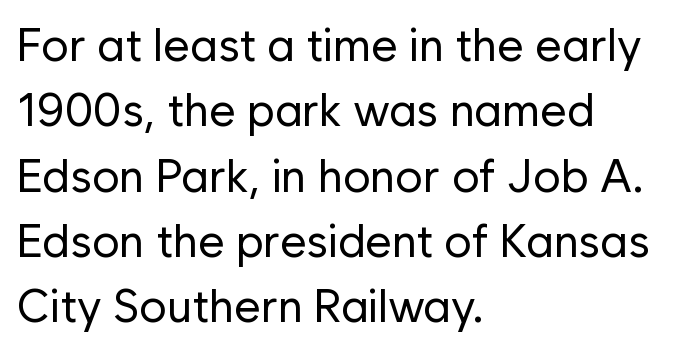
The image shows 46 px regular-weight sans-serif type, upright; set left-aligned, normal line spacing (1.42x), normal letter spacing, not underlined; low stroke contrast and a medium x-height.
